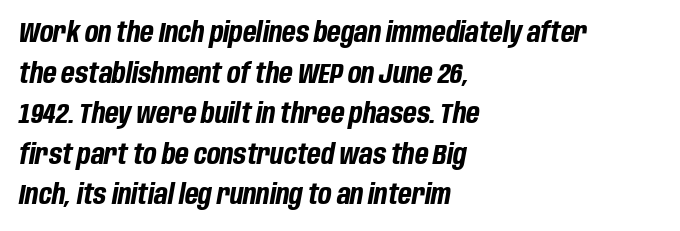
Q: Is the text bold? A: Yes.
Q: Is the text italic (slanted)? A: Yes, it leans right by about 10 degrees.
Q: Is the text underlined? A: No.
Q: How is the paragraph aligned? A: Left-aligned.
Q: Is the spacing between letters normal or unusually wide? A: Normal.
Q: Is the spacing between lines tight, normal or loose? A: Normal.
Q: Width (condensed, normal, or wide)? A: Condensed.
Q: Stroke contrast? A: Low.
Q: x-height? A: Large.
Q: Monospaced? A: No.
